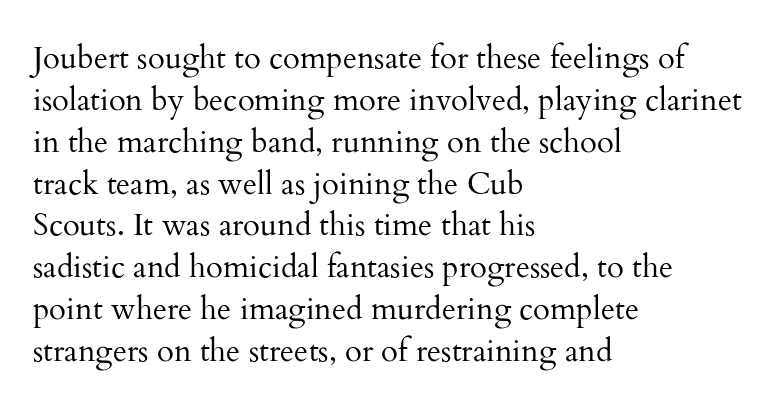
The image shows 31 px regular-weight serif type, upright; set left-aligned, normal line spacing (1.35x), normal letter spacing, not underlined; medium stroke contrast and a small x-height.
